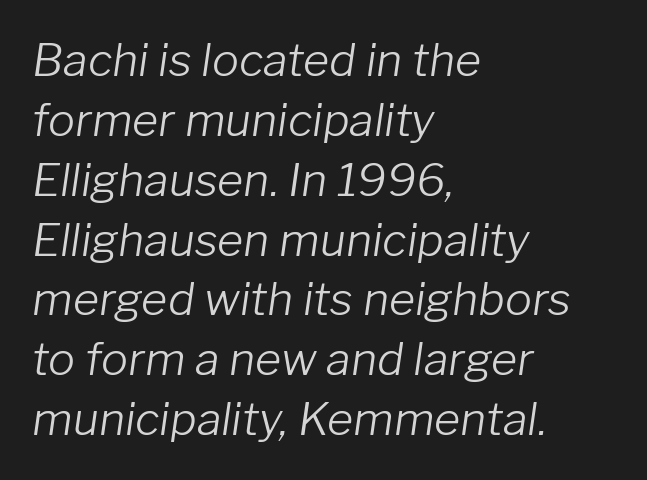
Q: Is the text bold? A: No.
Q: Is the text italic (slanted)? A: Yes, it leans right by about 8 degrees.
Q: Is the text underlined? A: No.
Q: How is the paragraph aligned? A: Left-aligned.
Q: Is the spacing between letters normal or unusually wide? A: Normal.
Q: Is the spacing between lines tight, normal or loose? A: Normal.
Q: Width (condensed, normal, or wide)? A: Normal.
Q: Stroke contrast? A: Low.
Q: x-height? A: Medium.
Q: Monospaced? A: No.
